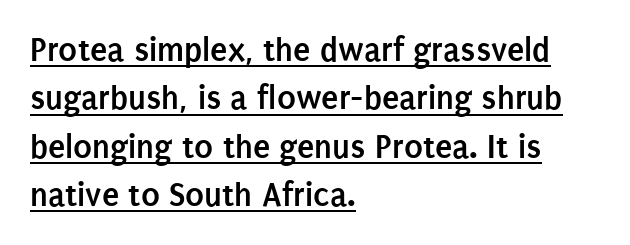
Q: Is the text bold? A: Yes.
Q: Is the text italic (slanted)? A: No, it is upright.
Q: Is the typeface a serif or a sans-serif typeface? A: Sans-serif.
Q: Is the text underlined? A: Yes.
Q: How is the paragraph aligned? A: Left-aligned.
Q: Is the spacing between letters normal or unusually wide? A: Normal.
Q: Is the spacing between lines tight, normal or loose? A: Normal.
Q: Width (condensed, normal, or wide)? A: Condensed.
Q: Stroke contrast? A: Low.
Q: x-height? A: Large.
Q: Monospaced? A: No.
